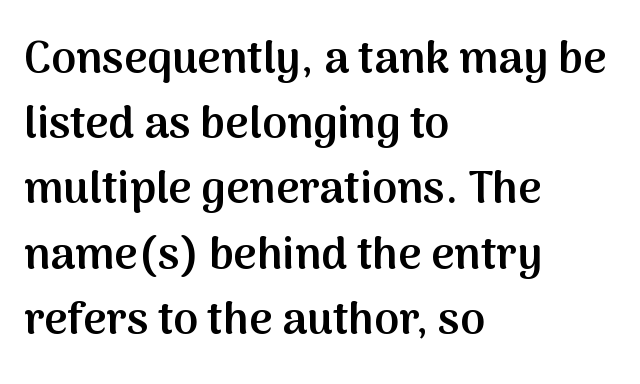
The image shows 45 px semibold sans-serif type, upright; set left-aligned, normal line spacing (1.45x), normal letter spacing, not underlined; medium stroke contrast and a medium x-height.
